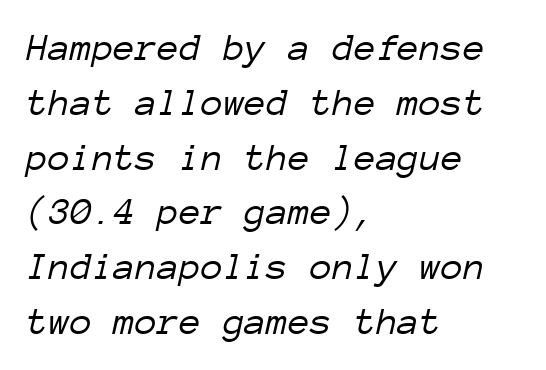
The image shows 40 px light type, italic (leaning right), monospaced; set left-aligned, normal line spacing (1.37x), normal letter spacing, not underlined; low stroke contrast and a medium x-height.
